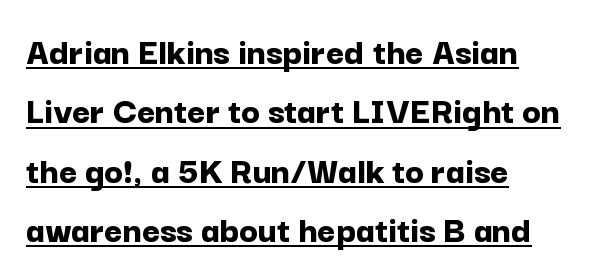
The image shows 39 px bold sans-serif type, upright; set left-aligned, normal line spacing (1.52x), normal letter spacing, underlined; low stroke contrast and a medium x-height.
